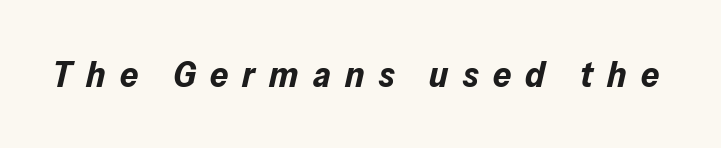
The image shows 36 px bold type, italic (leaning right); set unusually wide letter spacing (+0.4 em), not underlined; low stroke contrast and a medium x-height.
